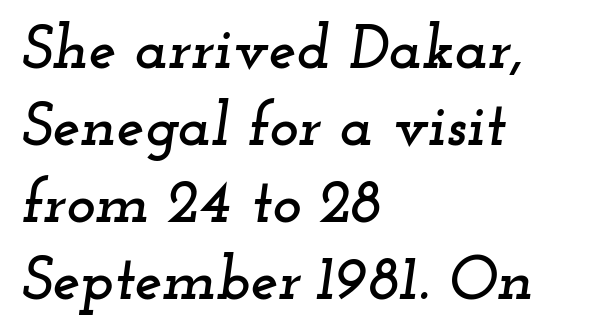
{"serif": "yes", "italic": "yes", "lean": "right", "slant_degrees": 12, "width": "wide", "stroke_contrast": "low", "x_height": "small", "monospaced": "no", "underline": "no", "align": "left", "line_spacing_ratio": 1.24, "letter_spacing": "normal", "letter_spacing_em": 0.0, "glyph_px": 62}
